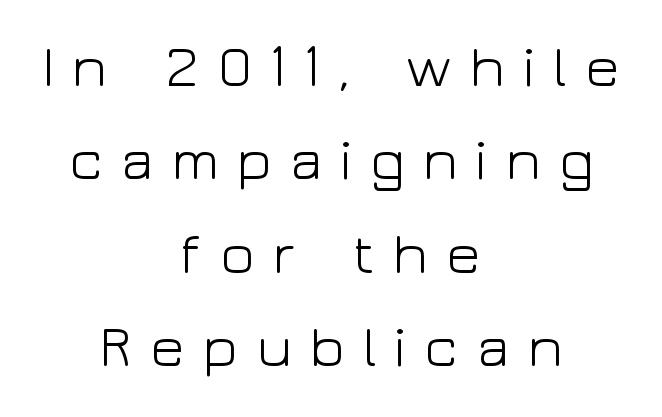
{"serif": "no", "italic": "no", "bold": "no", "weight": "light", "width": "wide", "stroke_contrast": "low", "x_height": "medium", "monospaced": "no", "underline": "no", "align": "center", "line_spacing": "normal", "line_spacing_ratio": 1.61, "letter_spacing": "wide", "letter_spacing_em": 0.29, "glyph_px": 58}
